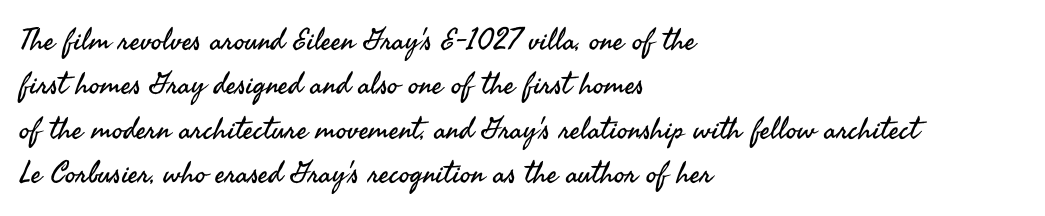
Q: Is the text bold? A: No.
Q: Is the text italic (slanted)? A: Yes.
Q: Is the typeface a serif or a sans-serif typeface? A: Sans-serif.
Q: Is the text underlined? A: No.
Q: How is the paragraph aligned? A: Left-aligned.
Q: Is the spacing between letters normal or unusually wide? A: Normal.
Q: Is the spacing between lines tight, normal or loose? A: Normal.
Q: Width (condensed, normal, or wide)? A: Normal.
Q: Stroke contrast? A: Medium.
Q: x-height? A: Small.
Q: Monospaced? A: No.
